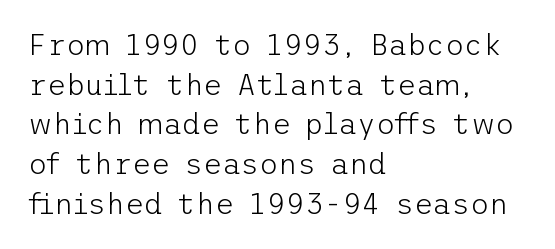
Ink coverage per letter is moderate at most. Successive baselines arrive at the customary interval. Regarding serifs, this sample does without them. No word sits above an underline. Italic? Not at all — the glyphs are vertical. Reading down the block, your eye returns to a fixed left position each line.
